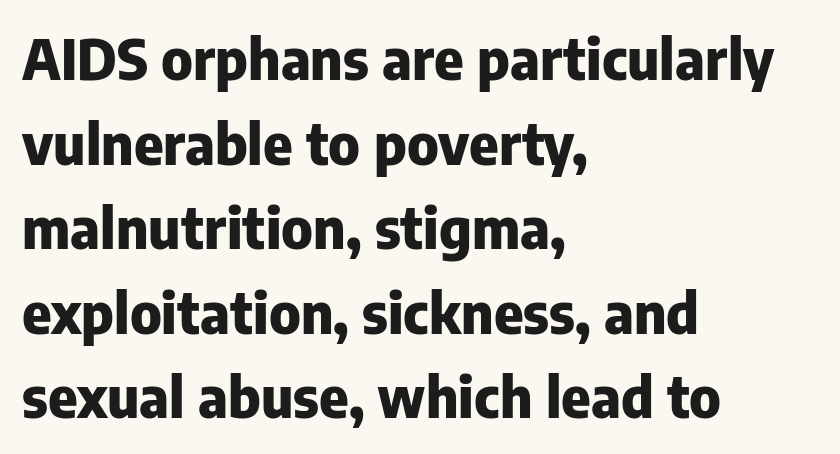
The leading is moderate, giving the passage an even texture. Bare-footed words on every line. Strokes here are thick enough to call this a true bold. Characters follow at the spacing the type designer built in. This is roman type, the default non-slanted kind. These lines are set flush left with a ragged right edge.
